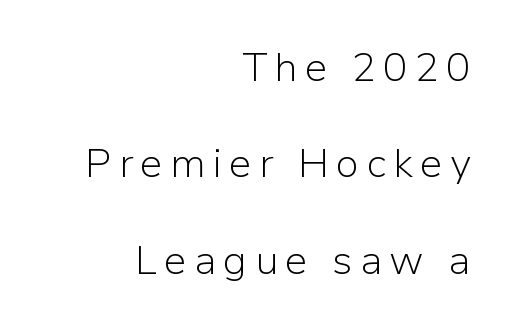
{"serif": "no", "italic": "no", "bold": "no", "weight": "light", "width": "normal", "stroke_contrast": "low", "x_height": "medium", "monospaced": "no", "underline": "no", "align": "right", "line_spacing": "loose", "line_spacing_ratio": 2.35, "glyph_px": 41}
